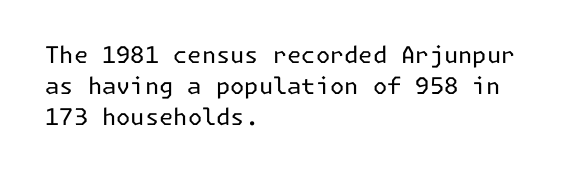
The image shows 23 px text type, upright; set left-aligned, normal line spacing (1.34x), normal letter spacing, not underlined.
